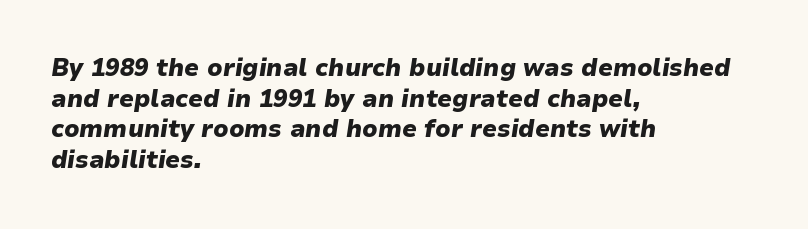
{"italic": "yes", "lean": "right", "slant_degrees": 9, "bold": "yes", "underline": "no", "align": "left", "line_spacing": "normal", "line_spacing_ratio": 1.28, "letter_spacing": "normal", "letter_spacing_em": 0.0, "glyph_px": 24}
